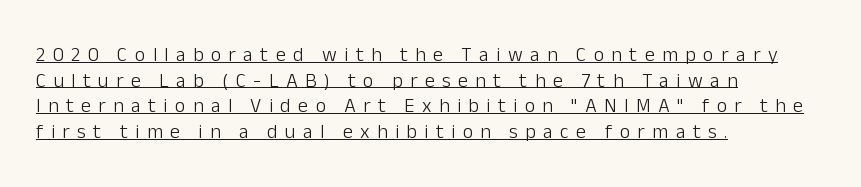
This is not heavy type; no bold has been used. Designer's note — italics off, roman on. These lines sit exactly where default settings would place them. Each word looks stretched out because of the extra space between its letters. This sample is left-justified, so line endings fall wherever the words run out.
